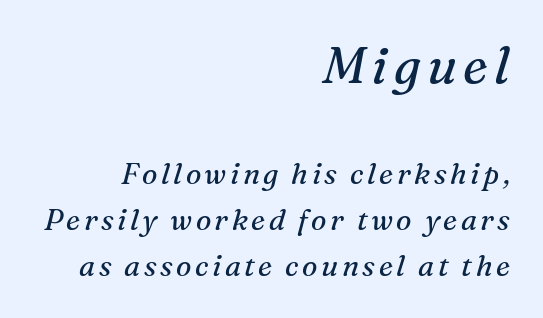
Q: Is the text bold? A: No.
Q: Is the text italic (slanted)? A: Yes, it leans right by about 16 degrees.
Q: Is the typeface a serif or a sans-serif typeface? A: Serif.
Q: Is the text underlined? A: No.
Q: How is the paragraph aligned? A: Right-aligned.
Q: Is the spacing between lines tight, normal or loose? A: Normal.
Q: Which block of text is set in a larger size, the first (top) or the second (bottom)? A: The first (top) one.
Q: Width (condensed, normal, or wide)? A: Normal.
Q: Stroke contrast? A: Medium.
Q: x-height? A: Medium.
Q: Monospaced? A: No.
